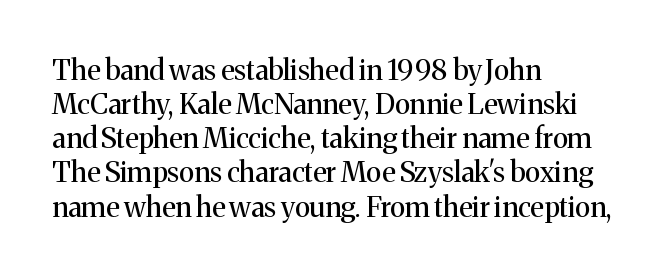
In terms of letterspacing, this is plain default setting. It's the straight-up-and-down kind of type. The passage shown is typeset with a serif family. Check under the words: just untouched page. Layout note: lines flush left. Each letter keeps its own natural width here, so spacing adapts to shape.
